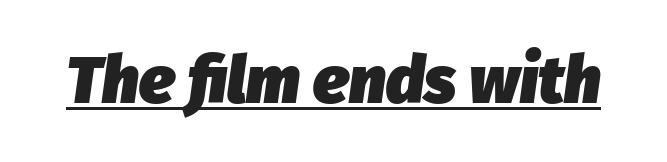
Proportional: the letters do not fall into vertical columns. Observe the ordinary spacing: letters are neighbours, not strangers. Honestly, the underline is the first thing you notice here. Slanted lettering throughout. How heavy is the stroke? Heavy — this is a bold.
